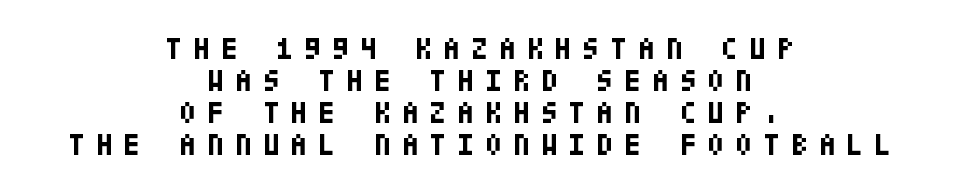
Where is the straight margin? There isn't one; the lines are centered. Stroke thickness is high; the sample reads as a true bold. To sum up the face: it is a sans, with no serifs. Letters rest on an invisible, unmarked baseline. Notice how descenders almost collide with the ascenders below — that's tight leading. Vertical strokes here are truly vertical.
